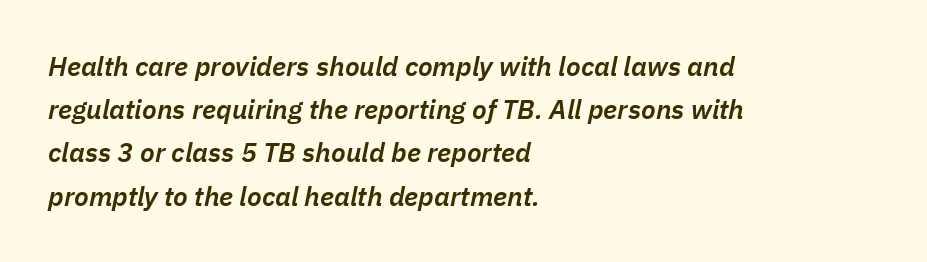
The image shows 27 px text type, italic (leaning right); set left-aligned, normal line spacing (1.6x), normal letter spacing, not underlined.
